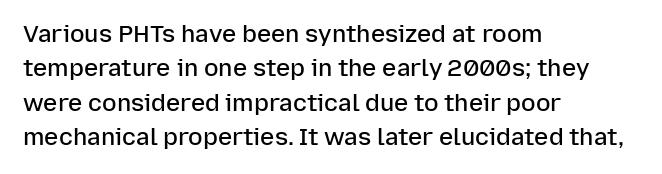
Between one letter and the next there's only the usual sliver of space. Underline: absent. Short and long lines alike share a common starting point at left. Compared with typical paragraphs, the rows here are spaced about the same.
